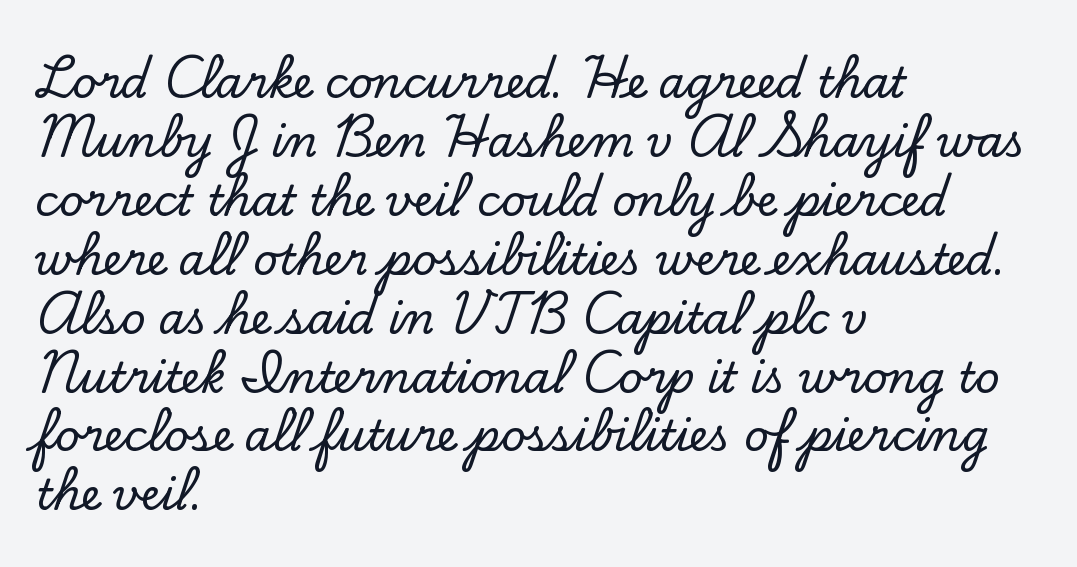
The image shows 43 px serif type; set left-aligned, normal line spacing (1.37x), normal letter spacing, not underlined; low stroke contrast and a small x-height.
